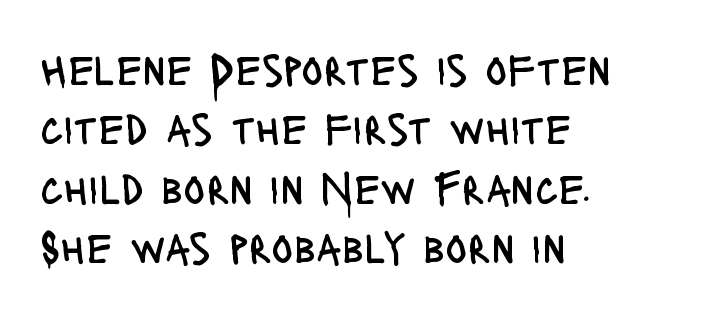
The image shows 45 px regular-weight, condensed sans-serif type, upright; set left-aligned, normal line spacing (1.32x), normal letter spacing, not underlined; low stroke contrast and a large x-height.
